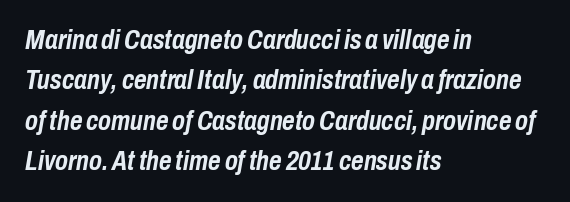
In terms of leading, this rendering sits right in the middle. Its strokes are broad and dark, the hallmark of bold type. Horizontally, the lines are justified to the leading edge only. This sample uses an oblique cut, with every glyph tilted off the vertical. What stands out about the letter spacing? Nothing — it is the standard amount. The area under the type is left untouched.
